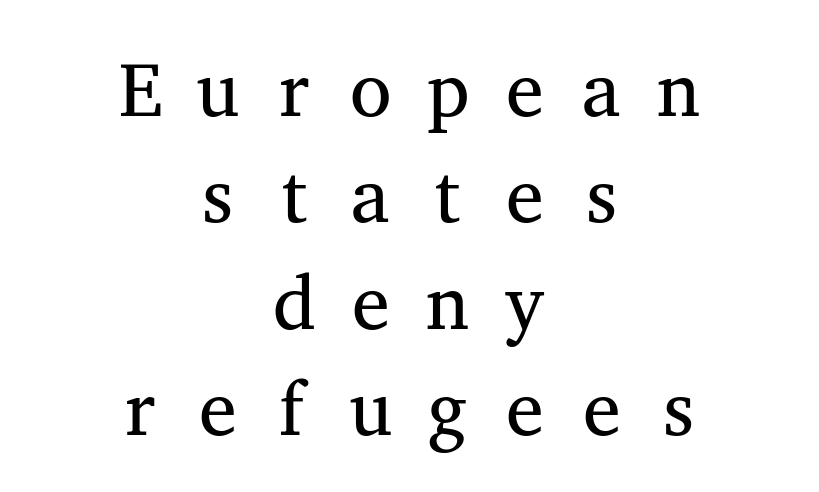
{"serif": "yes", "italic": "no", "bold": "no", "weight": "regular", "width": "wide", "stroke_contrast": "medium", "x_height": "medium", "monospaced": "yes", "underline": "no", "align": "center", "line_spacing": "normal", "line_spacing_ratio": 1.4, "letter_spacing": "wide", "letter_spacing_em": 0.23, "glyph_px": 76}
